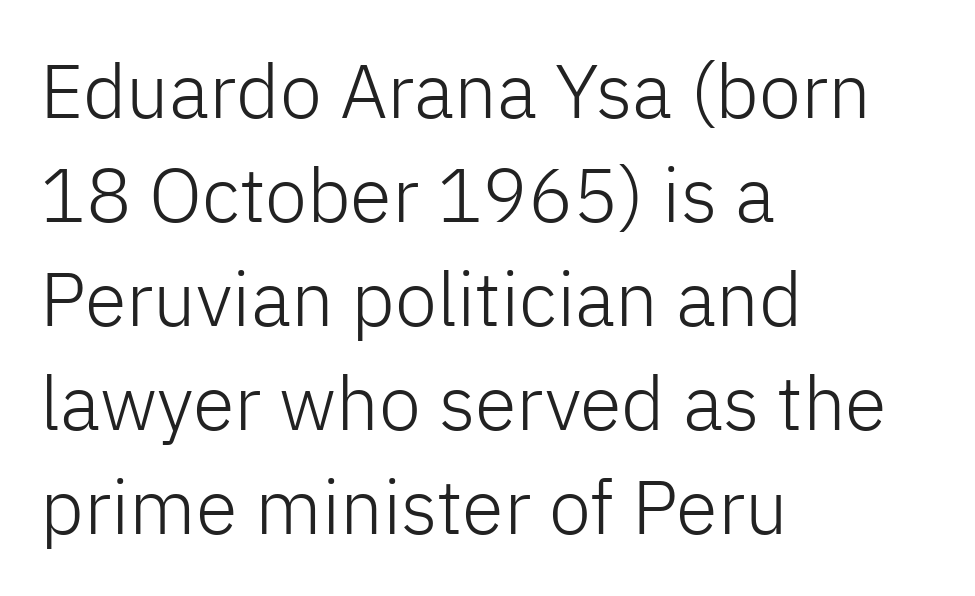
Only glyphs here, with clear space below each row. Think standard paragraph weight, or any step lighter than that. These lines are composed in type without serifs. Every row of glyphs begins at an identical x-position on the left.
